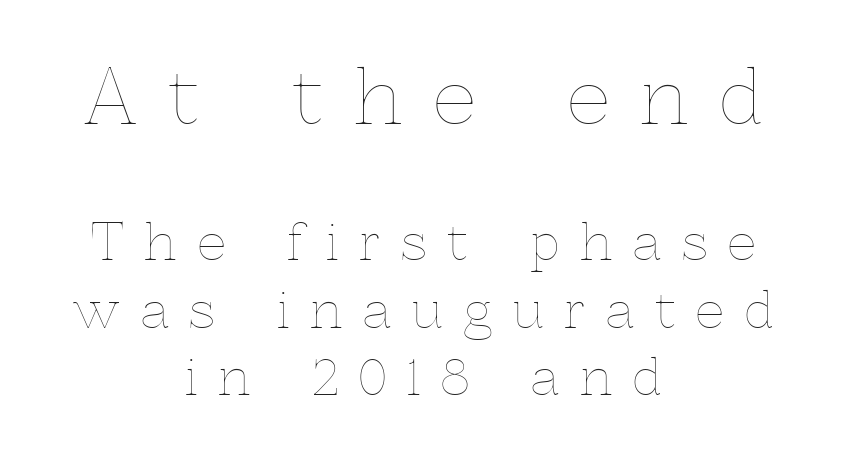
Q: Is the text bold? A: No.
Q: Is the text italic (slanted)? A: No, it is upright.
Q: Is the text underlined? A: No.
Q: How is the paragraph aligned? A: Centered.
Q: Is the spacing between letters normal or unusually wide? A: Unusually wide.
Q: Is the spacing between lines tight, normal or loose? A: Normal.
Q: Which block of text is set in a larger size, the first (top) or the second (bottom)? A: The first (top) one.
Q: Width (condensed, normal, or wide)? A: Normal.
Q: x-height? A: Medium.
Q: Monospaced? A: No.
